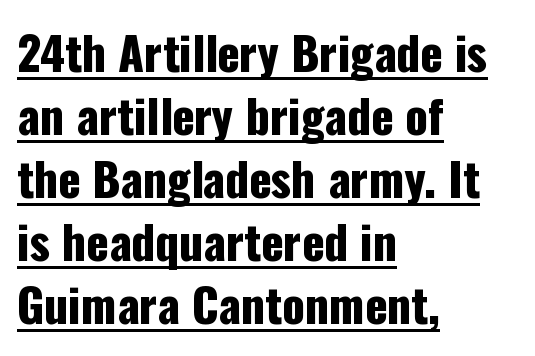
The letters carry no serifs — their stems end cleanly without finishing strokes. The leading is moderate, giving the passage an even texture. Reading down the block, your eye returns to a fixed left position each line. Between one letter and the next there's only the usual sliver of space. The rendered words wear a rule along their underside.
